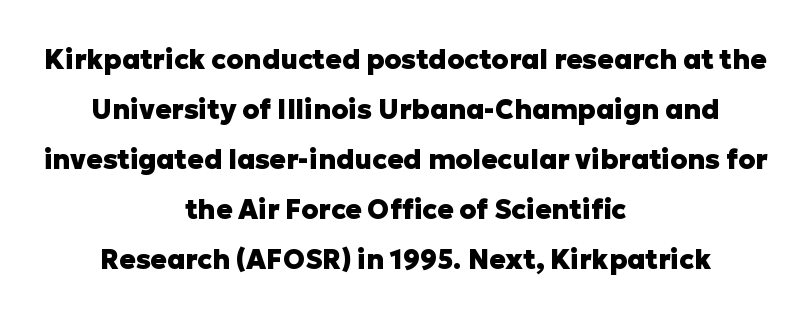
{"italic": "no", "bold": "yes", "underline": "no", "align": "center", "line_spacing_ratio": 1.85, "letter_spacing": "normal", "letter_spacing_em": 0.0, "glyph_px": 27}
